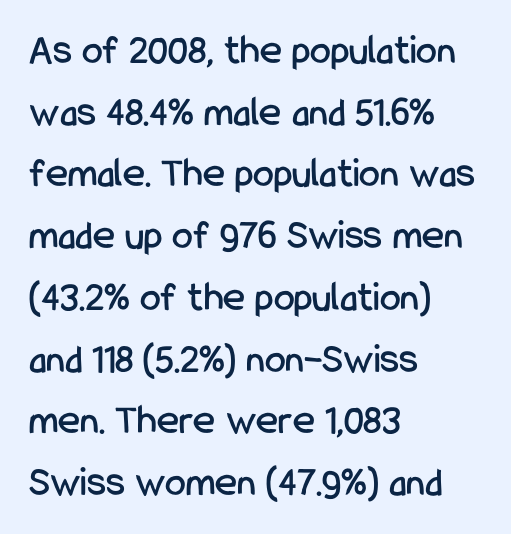
{"serif": "no", "italic": "no", "width": "condensed", "stroke_contrast": "low", "x_height": "medium", "monospaced": "no", "underline": "no", "align": "left", "line_spacing": "normal", "line_spacing_ratio": 1.47, "letter_spacing": "normal", "letter_spacing_em": 0.0, "glyph_px": 42}
